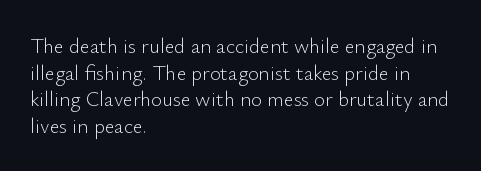
{"italic": "no", "bold": "no", "underline": "no", "align": "left", "line_spacing": "normal", "line_spacing_ratio": 1.27, "letter_spacing": "normal", "letter_spacing_em": 0.0, "glyph_px": 21}
